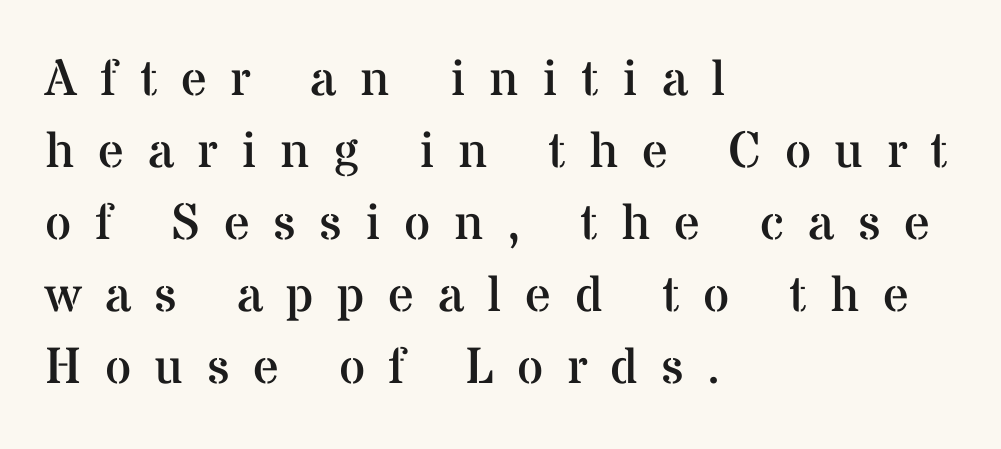
The image shows 51 px regular-weight serif type, upright; set left-aligned, normal line spacing (1.41x), unusually wide letter spacing (+0.46 em), not underlined; medium stroke contrast and a medium x-height.
